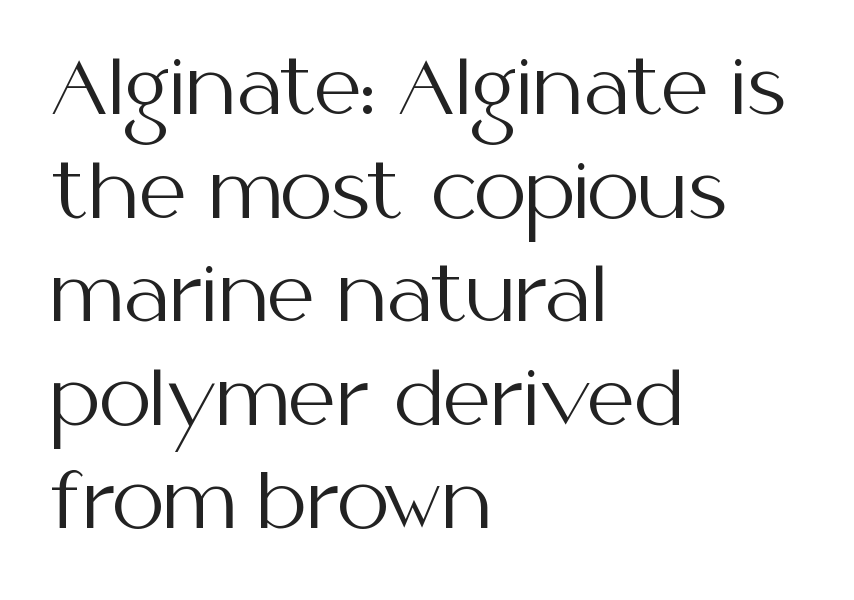
Whoever set this chose a conventional vertical rhythm. Line beginnings align vertically; line endings do not. Posture: vertical. Standard letterfit; no display-style spreading of the glyphs.
